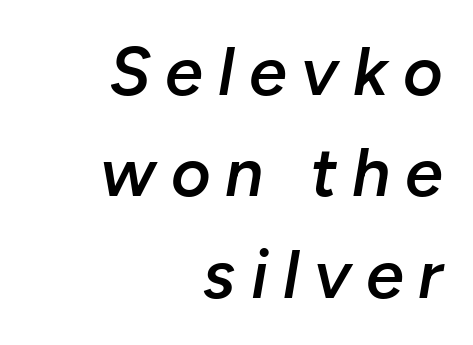
{"italic": "yes", "lean": "right", "slant_degrees": 10, "bold": "semi", "weight": "semibold", "width": "normal", "stroke_contrast": "low", "x_height": "medium", "monospaced": "no", "underline": "no", "align": "right", "line_spacing": "normal", "line_spacing_ratio": 1.49, "letter_spacing": "wide", "letter_spacing_em": 0.22, "glyph_px": 68}
